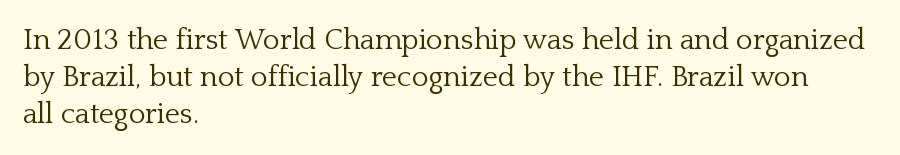
Q: Is the text bold? A: No.
Q: Is the text italic (slanted)? A: No, it is upright.
Q: Is the typeface a serif or a sans-serif typeface? A: Serif.
Q: Is the text underlined? A: No.
Q: How is the paragraph aligned? A: Left-aligned.
Q: Is the spacing between letters normal or unusually wide? A: Normal.
Q: Is the spacing between lines tight, normal or loose? A: Normal.
Q: Width (condensed, normal, or wide)? A: Normal.
Q: Stroke contrast? A: Low.
Q: x-height? A: Medium.
Q: Monospaced? A: No.
